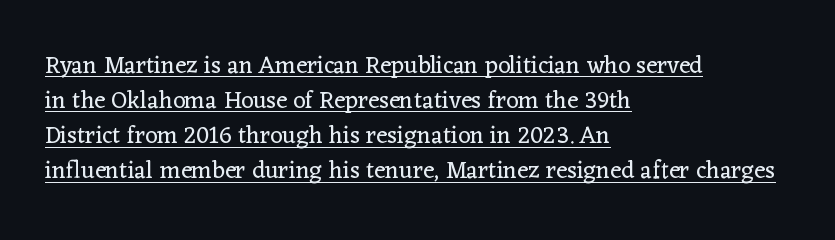
This sample uses plain, unmodified letter spacing. The block of text has a typical density, with ordinary space between rows. The face used here appears with an underline applied. Line starts are locked; line ends wander. Quick note: not italic, upright. No heavy texture on the line: the type isn't bold.
